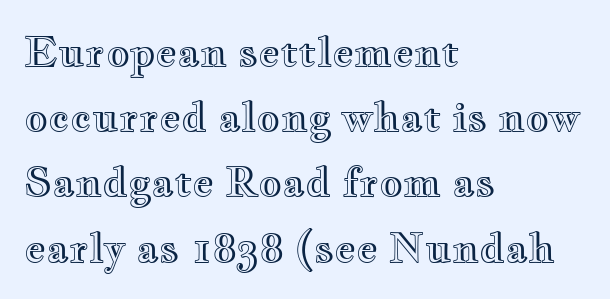
Q: Is the text italic (slanted)? A: No, it is upright.
Q: Is the text underlined? A: No.
Q: How is the paragraph aligned? A: Left-aligned.
Q: Is the spacing between letters normal or unusually wide? A: Normal.
Q: Is the spacing between lines tight, normal or loose? A: Normal.
Q: Width (condensed, normal, or wide)? A: Wide.
Q: x-height? A: Small.
Q: Monospaced? A: No.
